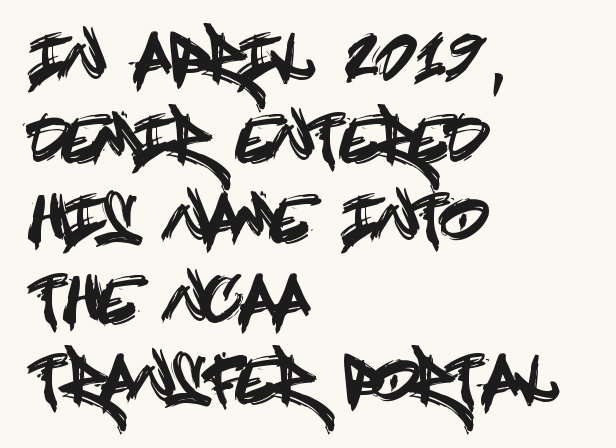
The image shows 62 px condensed sans-serif type; set left-aligned, normal line spacing (1.3x), normal letter spacing, not underlined; a large x-height.
